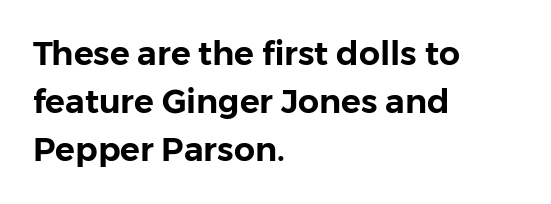
The image shows 33 px sans-serif type, upright; set left-aligned, normal line spacing (1.46x), normal letter spacing, not underlined; low stroke contrast and a medium x-height.
